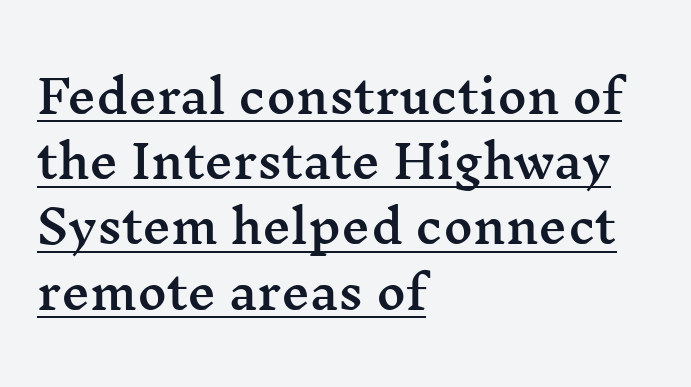
The image shows 45 px wide serif type, upright; set left-aligned, normal line spacing (1.45x), normal letter spacing, underlined; medium stroke contrast and a medium x-height.
